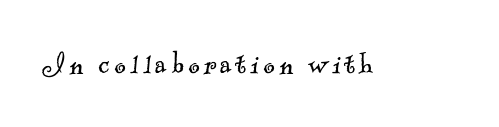
Q: Is the text bold? A: No.
Q: Is the typeface a serif or a sans-serif typeface? A: Serif.
Q: Is the text underlined? A: No.
Q: Width (condensed, normal, or wide)? A: Normal.
Q: x-height? A: Small.
Q: Monospaced? A: No.
